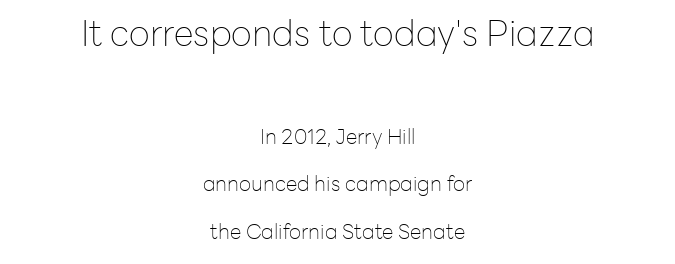
Q: Is the text bold? A: No.
Q: Is the text italic (slanted)? A: No, it is upright.
Q: Is the typeface a serif or a sans-serif typeface? A: Sans-serif.
Q: Is the text underlined? A: No.
Q: How is the paragraph aligned? A: Centered.
Q: Is the spacing between letters normal or unusually wide? A: Normal.
Q: Is the spacing between lines tight, normal or loose? A: Loose.
Q: Which block of text is set in a larger size, the first (top) or the second (bottom)? A: The first (top) one.
Q: Width (condensed, normal, or wide)? A: Normal.
Q: Stroke contrast? A: Low.
Q: x-height? A: Medium.
Q: Monospaced? A: No.
